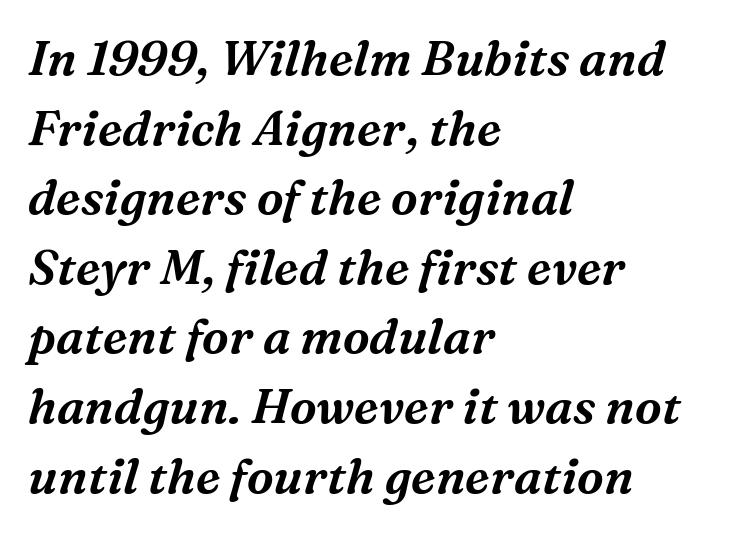
{"serif": "yes", "italic": "yes", "lean": "right", "slant_degrees": 16, "width": "normal", "stroke_contrast": "medium", "x_height": "medium", "monospaced": "no", "underline": "no", "align": "left", "line_spacing": "normal", "line_spacing_ratio": 1.45, "letter_spacing": "normal", "letter_spacing_em": 0.0, "glyph_px": 48}
